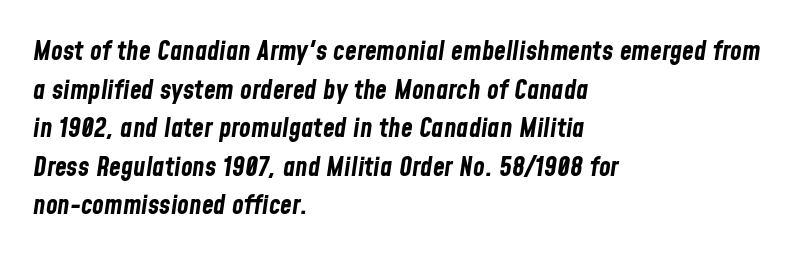
{"italic": "yes", "lean": "right", "slant_degrees": 8, "bold": "yes", "underline": "no", "align": "left", "line_spacing": "normal", "line_spacing_ratio": 1.43, "letter_spacing": "normal", "letter_spacing_em": 0.0, "glyph_px": 27}
